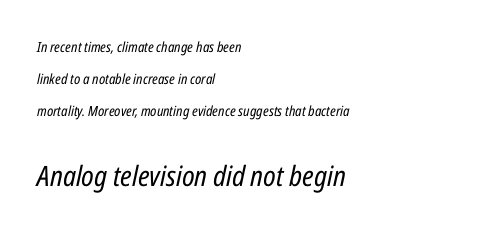
{"italic": "yes", "lean": "right", "slant_degrees": 12, "bold": "no", "weight": "regular", "width": "condensed", "stroke_contrast": "low", "x_height": "medium", "monospaced": "no", "underline": "no", "align": "left", "line_spacing": "loose", "line_spacing_ratio": 2.3, "letter_spacing": "normal", "letter_spacing_em": 0.0, "larger_block": "second", "size_ratio": 2.0, "glyph_px": 28}
